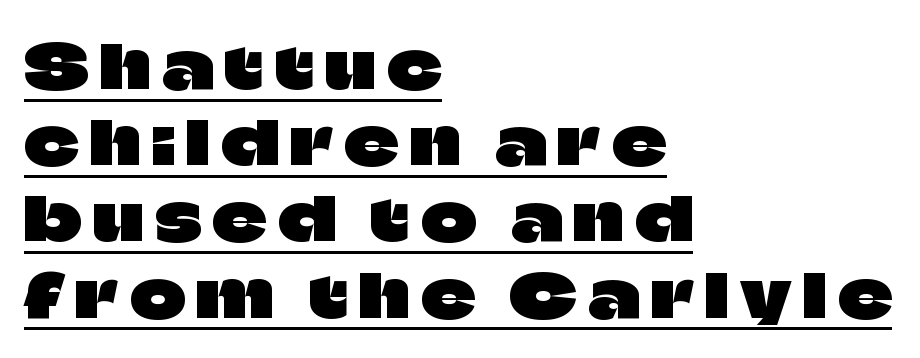
Q: Is the text italic (slanted)? A: No, it is upright.
Q: Is the typeface a serif or a sans-serif typeface? A: Sans-serif.
Q: Is the text underlined? A: Yes.
Q: How is the paragraph aligned? A: Left-aligned.
Q: Is the spacing between lines tight, normal or loose? A: Normal.
Q: Width (condensed, normal, or wide)? A: Normal.
Q: Stroke contrast? A: Low.
Q: x-height? A: Large.
Q: Monospaced? A: No.
